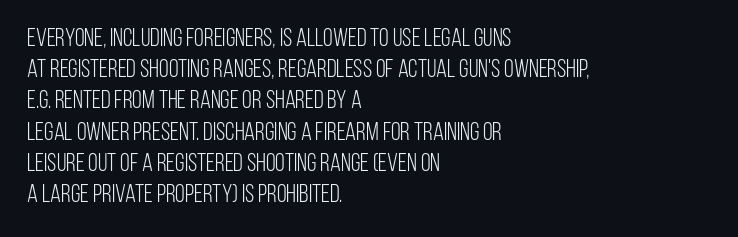
Spacing between characters is what you'd get straight out of the box. Ordinary non-slanted type is in use. The compositor pushed each line to the left boundary. Rows of type keep a routine distance in the vertical direction.
